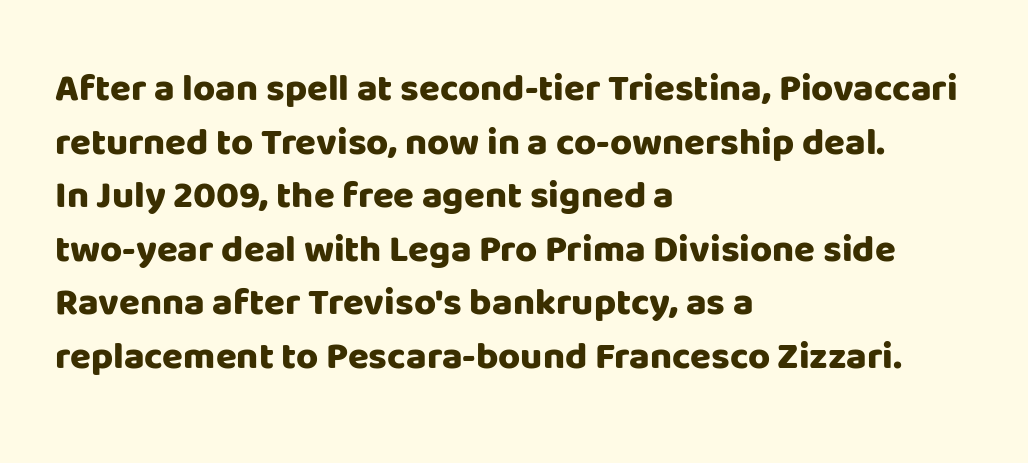
The image shows 38 px heavy sans-serif type, upright; set left-aligned, normal line spacing (1.41x), normal letter spacing, not underlined; low stroke contrast and a large x-height.
